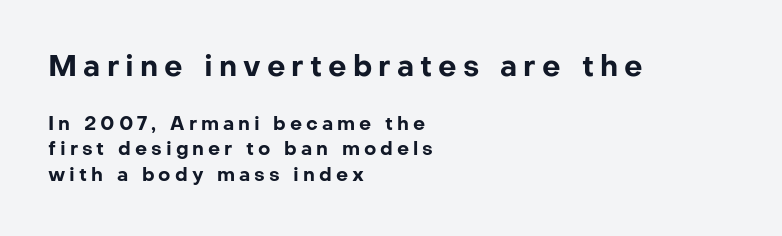
Q: Is the text bold? A: Yes.
Q: Is the text italic (slanted)? A: No, it is upright.
Q: Is the typeface a serif or a sans-serif typeface? A: Sans-serif.
Q: Is the text underlined? A: No.
Q: How is the paragraph aligned? A: Left-aligned.
Q: Is the spacing between letters normal or unusually wide? A: Unusually wide.
Q: Is the spacing between lines tight, normal or loose? A: Normal.
Q: Which block of text is set in a larger size, the first (top) or the second (bottom)? A: The first (top) one.
Q: Width (condensed, normal, or wide)? A: Normal.
Q: Stroke contrast? A: Low.
Q: x-height? A: Medium.
Q: Monospaced? A: No.
